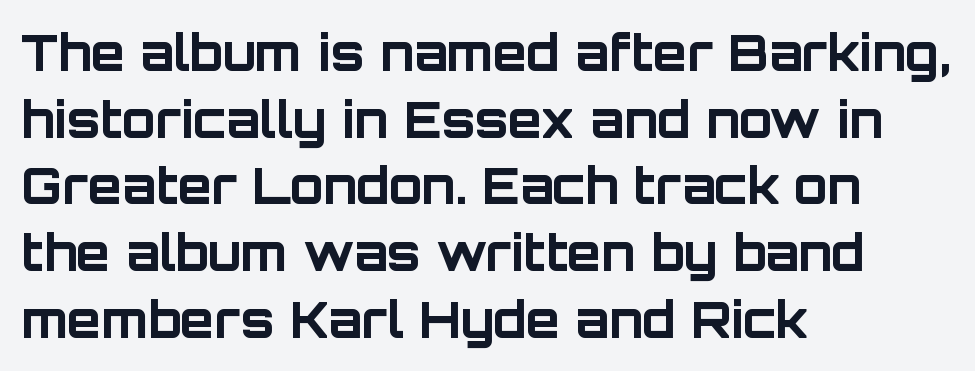
The image shows 49 px bold sans-serif type, upright; set left-aligned, normal line spacing (1.36x), normal letter spacing, not underlined; low stroke contrast and a large x-height.
